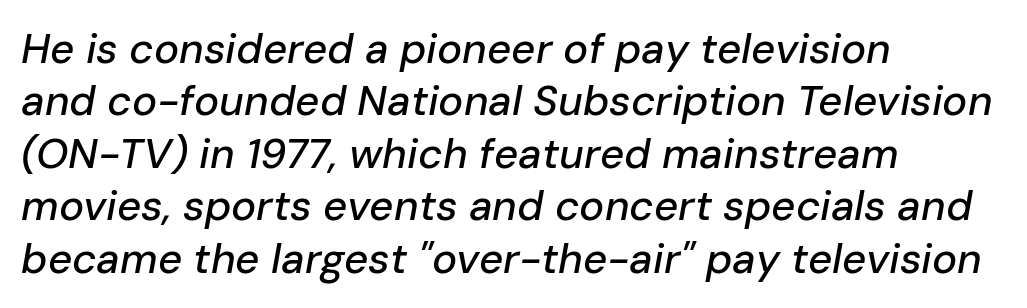
Q: Is the text italic (slanted)? A: Yes, it leans right by about 10 degrees.
Q: Is the text underlined? A: No.
Q: How is the paragraph aligned? A: Left-aligned.
Q: Is the spacing between letters normal or unusually wide? A: Normal.
Q: Is the spacing between lines tight, normal or loose? A: Normal.
Q: Width (condensed, normal, or wide)? A: Normal.
Q: Stroke contrast? A: Low.
Q: x-height? A: Medium.
Q: Monospaced? A: No.
